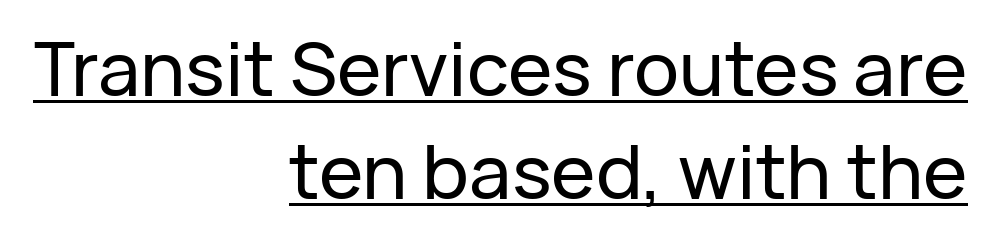
{"serif": "no", "italic": "no", "width": "normal", "stroke_contrast": "low", "x_height": "medium", "monospaced": "no", "underline": "yes", "align": "right", "line_spacing": "normal", "line_spacing_ratio": 1.37, "letter_spacing": "normal", "letter_spacing_em": 0.0, "glyph_px": 75}
